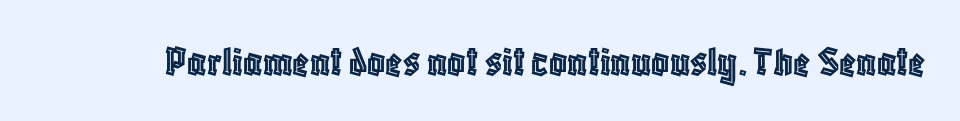
The image shows 44 px condensed type, upright; set normal letter spacing, not underlined; a large x-height.
